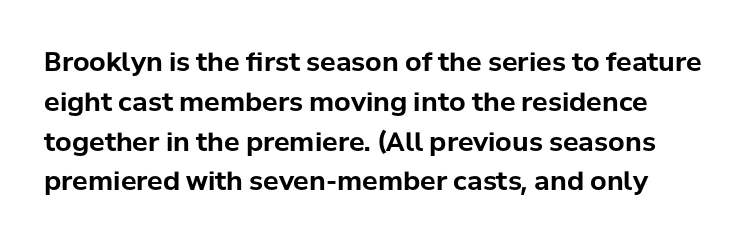
The image shows 26 px bold type, upright; set normal line spacing (1.53x), normal letter spacing, not underlined.
